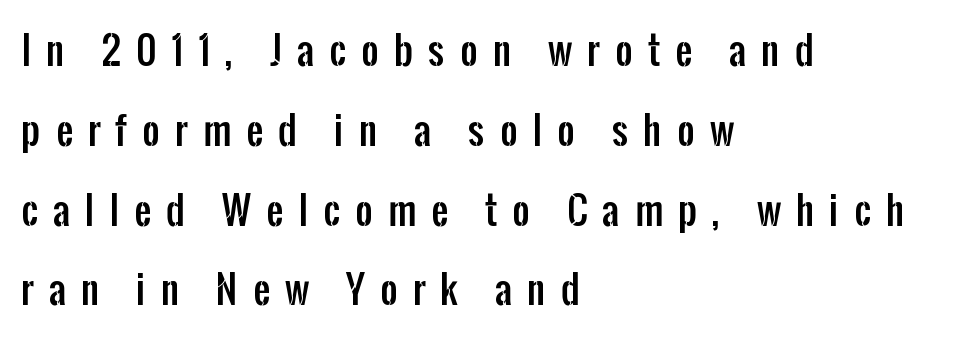
Honestly, there is no underline to notice here at all. Someone cranked the tracking dial way up on this one. The rendering shows plain stroke endings on the letterforms — a sans-serif design. The paragraph shown leans on its left margin. Spacing verdict: proportional, widths tailored to each character. In terms of posture, this sample is upright.
